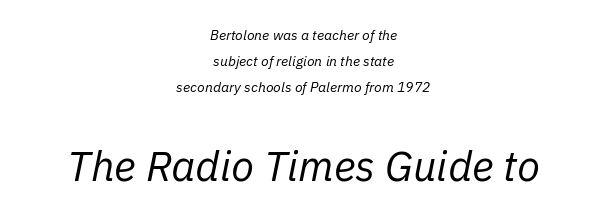
The image shows 42 px regular-weight type, italic (leaning right); set centered, line spacing 1.87x, normal letter spacing, not underlined; the second (bottom) block is 3.0x larger; low stroke contrast and a medium x-height.
